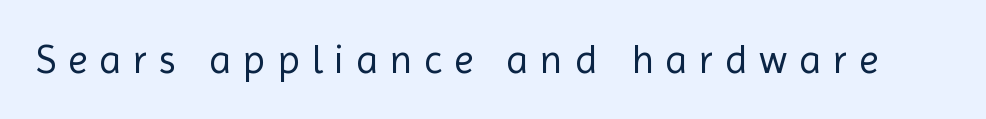
{"serif": "no", "italic": "no", "bold": "no", "weight": "regular", "width": "normal", "x_height": "medium", "monospaced": "no", "underline": "no", "letter_spacing": "wide", "letter_spacing_em": 0.29, "glyph_px": 40}
